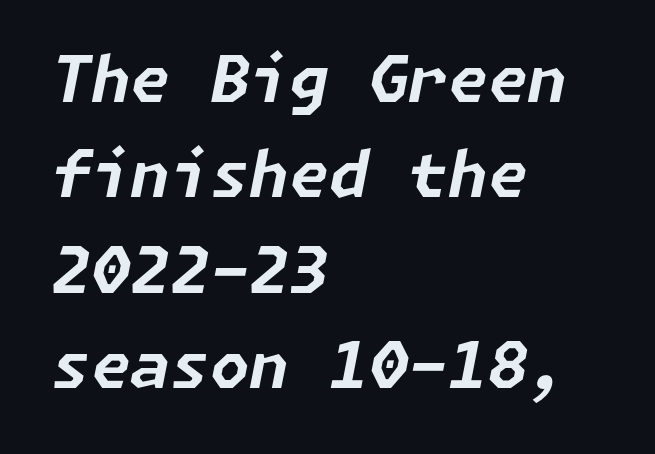
The image shows 64 px bold type, italic (leaning right); set left-aligned, normal line spacing (1.49x), normal letter spacing, not underlined; low stroke contrast and a medium x-height.
